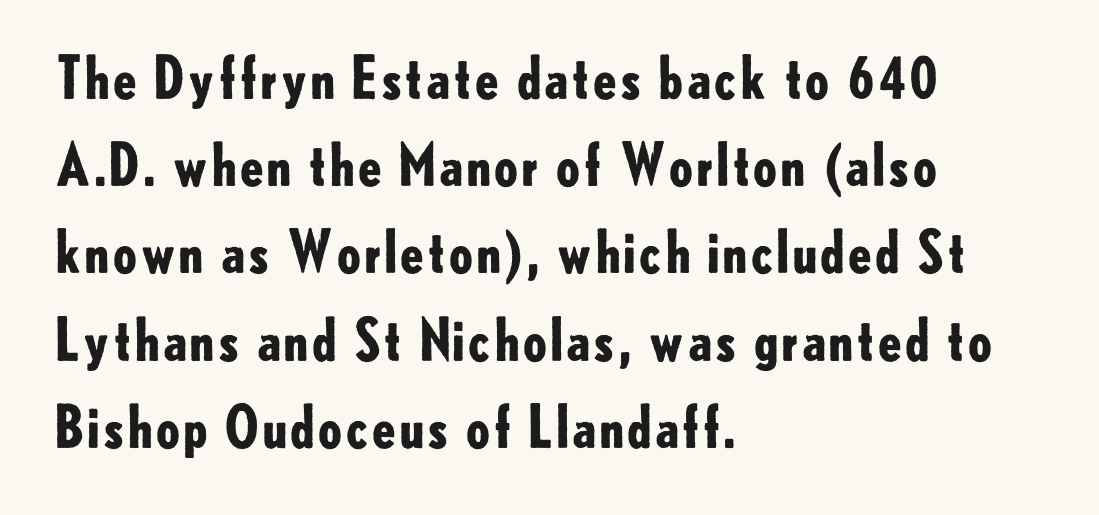
{"serif": "no", "italic": "no", "bold": "yes", "weight": "bold", "width": "normal", "stroke_contrast": "low", "x_height": "small", "monospaced": "no", "underline": "no", "align": "left", "line_spacing": "normal", "line_spacing_ratio": 1.53, "letter_spacing": "normal", "letter_spacing_em": 0.0, "glyph_px": 57}
